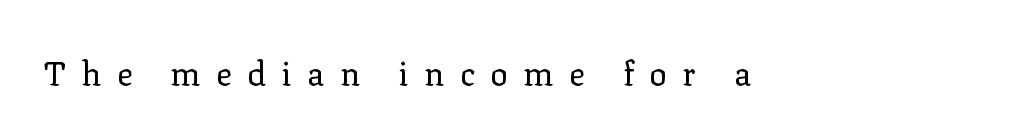
Q: Is the text bold? A: No.
Q: Is the text italic (slanted)? A: No, it is upright.
Q: Is the typeface a serif or a sans-serif typeface? A: Serif.
Q: Is the text underlined? A: No.
Q: Is the spacing between letters normal or unusually wide? A: Unusually wide.
Q: Width (condensed, normal, or wide)? A: Normal.
Q: Stroke contrast? A: Low.
Q: x-height? A: Medium.
Q: Monospaced? A: No.
